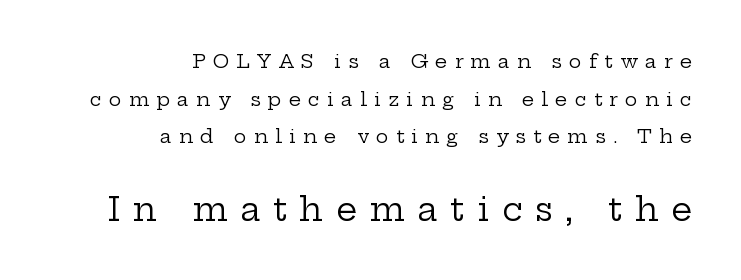
{"serif": "yes", "italic": "no", "bold": "no", "weight": "regular", "width": "wide", "stroke_contrast": "low", "x_height": "medium", "monospaced": "no", "underline": "no", "align": "right", "line_spacing": "loose", "line_spacing_ratio": 1.98, "letter_spacing": "wide", "letter_spacing_em": 0.38, "larger_block": "second", "size_ratio": 1.74, "glyph_px": 33}
